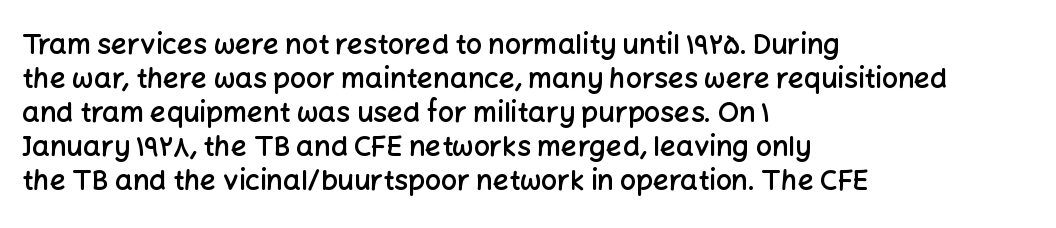
{"serif": "no", "italic": "no", "bold": "semi", "weight": "semibold", "width": "normal", "stroke_contrast": "low", "x_height": "medium", "monospaced": "no", "underline": "no", "align": "left", "line_spacing_ratio": 1.21, "letter_spacing": "normal", "letter_spacing_em": 0.0, "glyph_px": 28}
